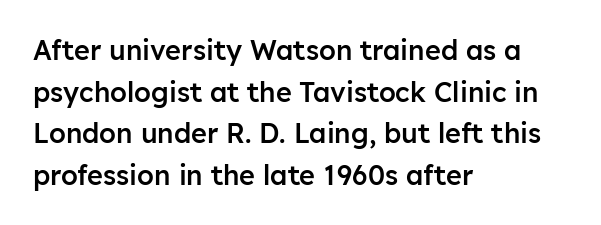
{"italic": "no", "bold": "semi", "underline": "no", "align": "left", "line_spacing": "normal", "line_spacing_ratio": 1.54, "letter_spacing": "normal", "letter_spacing_em": 0.0, "glyph_px": 27}
